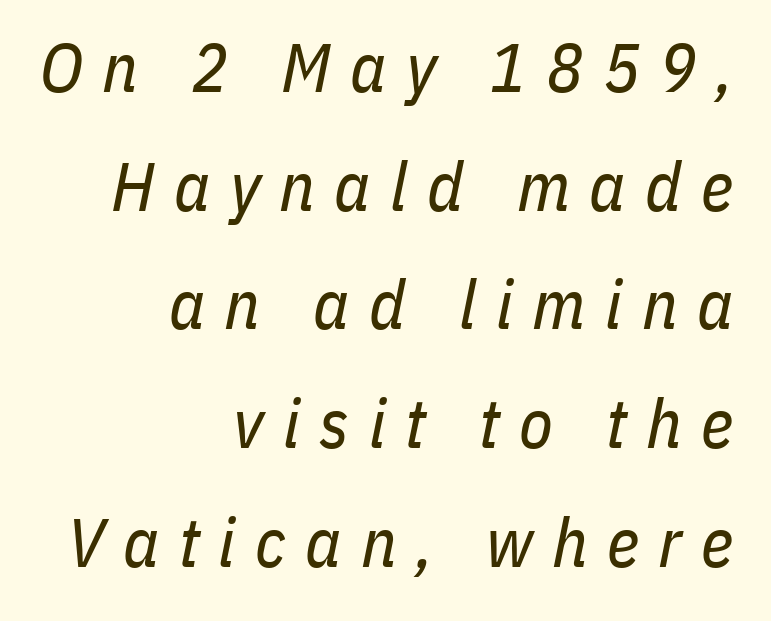
Q: Is the text bold? A: No.
Q: Is the text italic (slanted)? A: Yes, it leans right by about 11 degrees.
Q: Is the text underlined? A: No.
Q: How is the paragraph aligned? A: Right-aligned.
Q: Is the spacing between letters normal or unusually wide? A: Unusually wide.
Q: Width (condensed, normal, or wide)? A: Condensed.
Q: Stroke contrast? A: Low.
Q: x-height? A: Medium.
Q: Monospaced? A: No.
